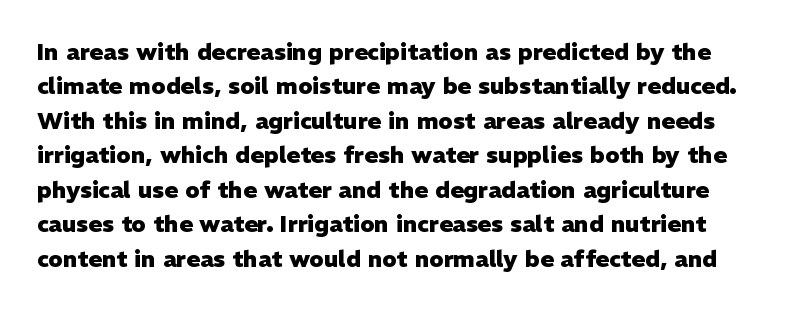
{"italic": "no", "bold": "yes", "underline": "no", "line_spacing": "normal", "line_spacing_ratio": 1.5, "letter_spacing": "normal", "letter_spacing_em": 0.0, "glyph_px": 23}
